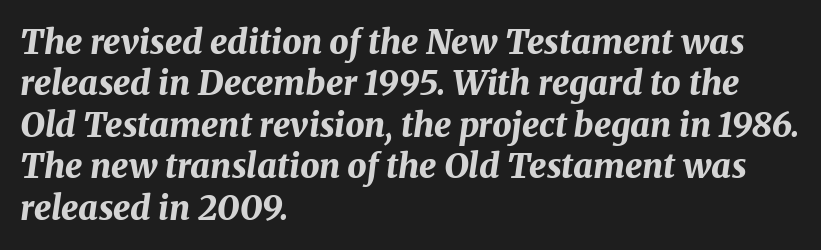
The image shows 34 px bold type, italic (leaning right); set left-aligned, line spacing 1.22x, normal letter spacing, not underlined; medium stroke contrast and a medium x-height.
